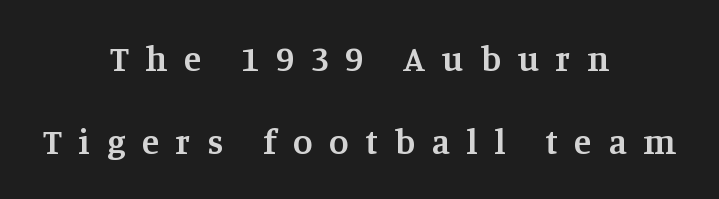
The passage shown is not underscored anywhere. Is the type bold? Partly — it's a semibold, heavier than regular but not fully bold. Regarding leading, the lines here are spaced well apart. The setting favours the middle, as headings and verse often do. What kind of face is this? One with serifs.
